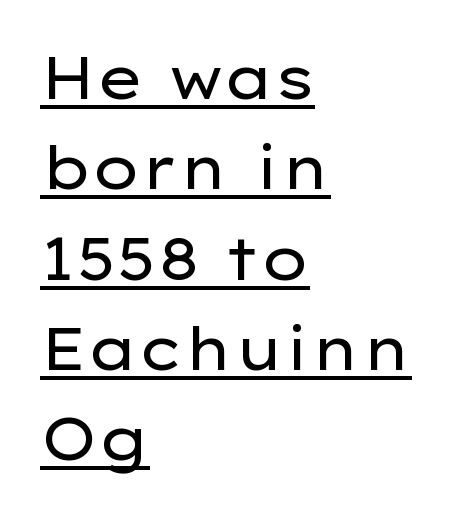
{"serif": "no", "italic": "no", "bold": "no", "weight": "regular", "width": "wide", "stroke_contrast": "low", "x_height": "medium", "monospaced": "no", "underline": "yes", "align": "left", "line_spacing": "normal", "line_spacing_ratio": 1.53, "letter_spacing": "normal", "letter_spacing_em": 0.0, "glyph_px": 59}
